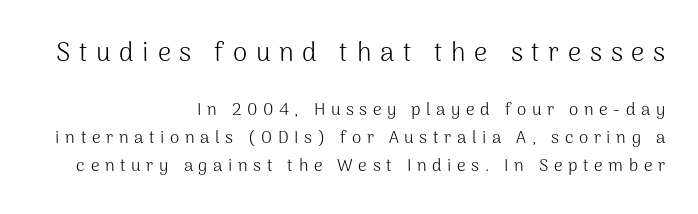
Each new line begins a customary step beneath the previous one. Casual observation: everything's shoved over to the right. Descenders are the only things crossing below the line. Vertical stems look standard width or narrower in stroke. Every stem runs plumb, perpendicular to the baseline. Look at the tracking — it's clearly loosened, letters drifting apart.
